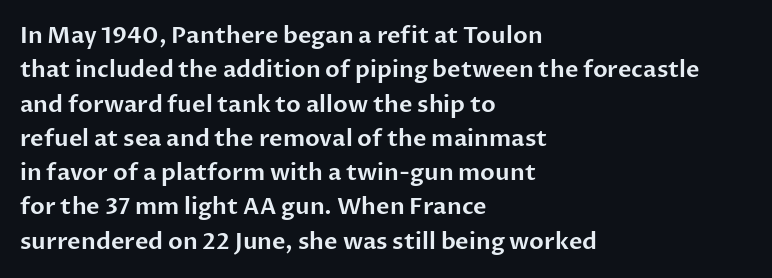
{"italic": "no", "underline": "no", "align": "left", "line_spacing": "normal", "line_spacing_ratio": 1.49, "letter_spacing": "normal", "letter_spacing_em": 0.0, "glyph_px": 23}
